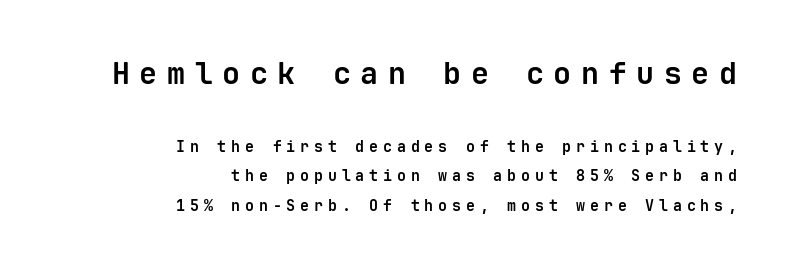
Interline gaps are noticeably wide in this sample. Here the first block reads like a headline and the second like body copy. Is there any slant? The stems are plumb. Spacing verdict: monospaced, one width for all characters. Characters follow at a spacing far wider than the type designer built in.
